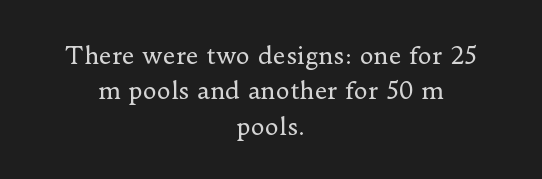
Italic: no, the glyphs are upright roman. The glyphs are unaccompanied by any horizontal stroke below them. Is the type heavy? It reads as light-to-regular instead. Notice how the passage keeps no hard edge, just a central spine.
